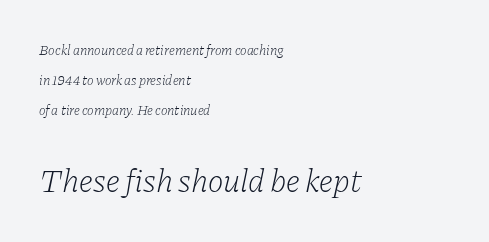
Q: Is the text bold? A: No.
Q: Is the text italic (slanted)? A: Yes, it leans right by about 11 degrees.
Q: Is the typeface a serif or a sans-serif typeface? A: Serif.
Q: Is the text underlined? A: No.
Q: How is the paragraph aligned? A: Left-aligned.
Q: Is the spacing between letters normal or unusually wide? A: Normal.
Q: Is the spacing between lines tight, normal or loose? A: Loose.
Q: Which block of text is set in a larger size, the first (top) or the second (bottom)? A: The second (bottom) one.
Q: Width (condensed, normal, or wide)? A: Normal.
Q: Stroke contrast? A: Low.
Q: x-height? A: Medium.
Q: Monospaced? A: No.
